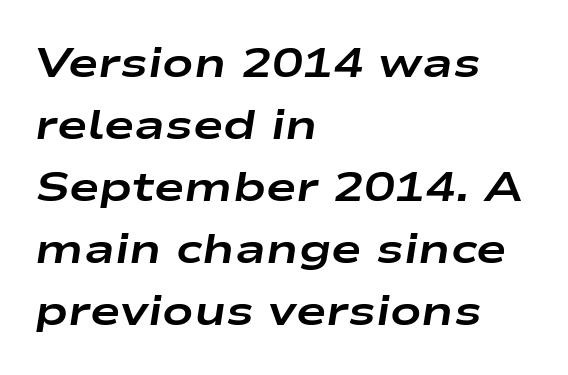
The image shows 41 px bold, wide type, italic (leaning right); set left-aligned, normal line spacing (1.51x), normal letter spacing, not underlined; low stroke contrast and a medium x-height.
